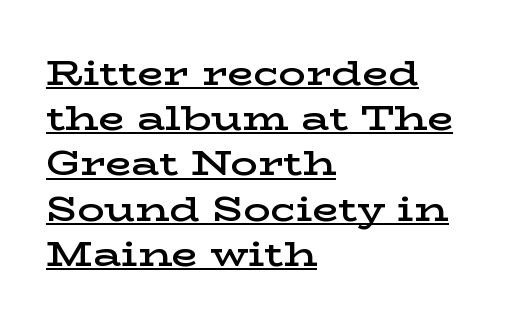
{"serif": "yes", "italic": "no", "bold": "semi", "weight": "semibold", "width": "wide", "stroke_contrast": "low", "x_height": "medium", "monospaced": "no", "underline": "yes", "align": "left", "line_spacing": "normal", "line_spacing_ratio": 1.33, "letter_spacing": "normal", "letter_spacing_em": 0.0, "glyph_px": 34}
